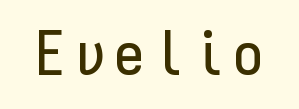
{"serif": "no", "italic": "no", "width": "condensed", "stroke_contrast": "low", "x_height": "medium", "monospaced": "yes", "underline": "no", "glyph_px": 61}
